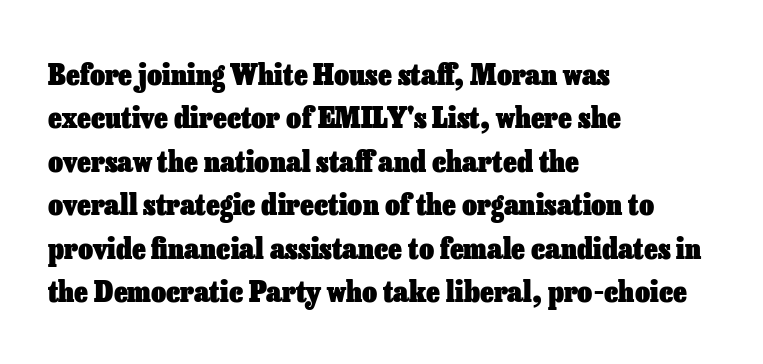
Q: Is the text bold? A: Yes.
Q: Is the text italic (slanted)? A: No, it is upright.
Q: Is the text underlined? A: No.
Q: How is the paragraph aligned? A: Left-aligned.
Q: Is the spacing between letters normal or unusually wide? A: Normal.
Q: Is the spacing between lines tight, normal or loose? A: Normal.
Q: Width (condensed, normal, or wide)? A: Normal.
Q: Stroke contrast? A: Low.
Q: x-height? A: Medium.
Q: Monospaced? A: No.
